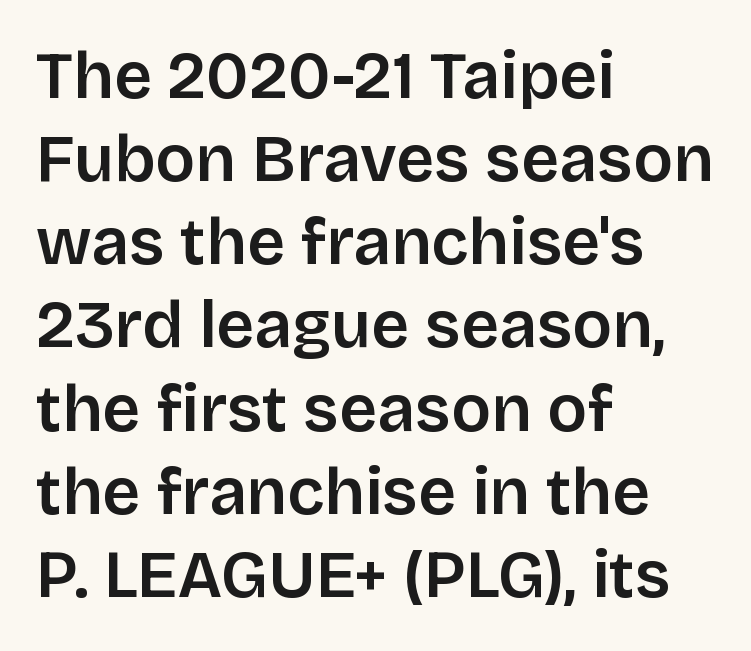
Emphasis by weight is partial: semibold. This rendering leaves character spacing at its baseline value. Check under the words: just untouched page. I'd call this a sans setting — the letters go barefoot. Where is the straight margin? On the left.
